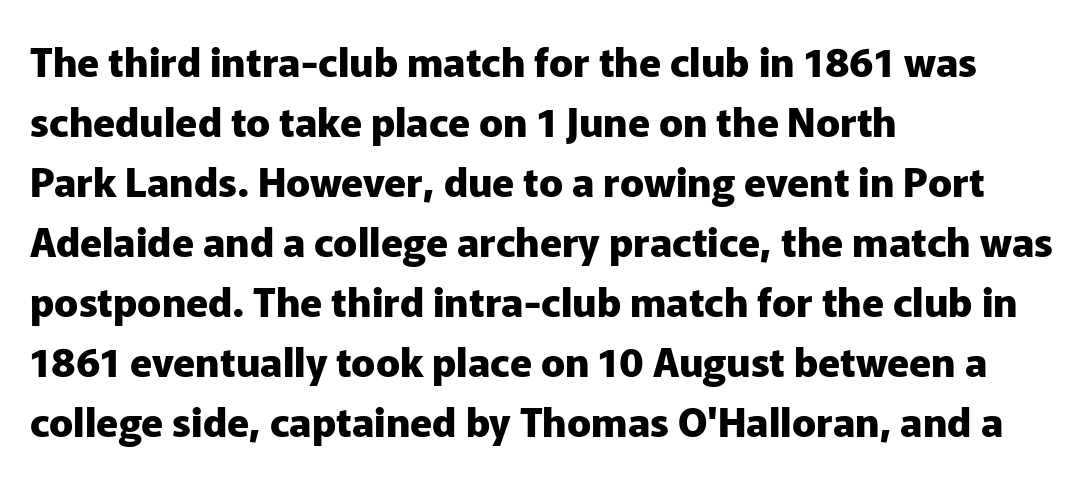
The image shows 40 px heavy sans-serif type, upright; set left-aligned, normal line spacing (1.5x), normal letter spacing, not underlined; low stroke contrast and a medium x-height.
